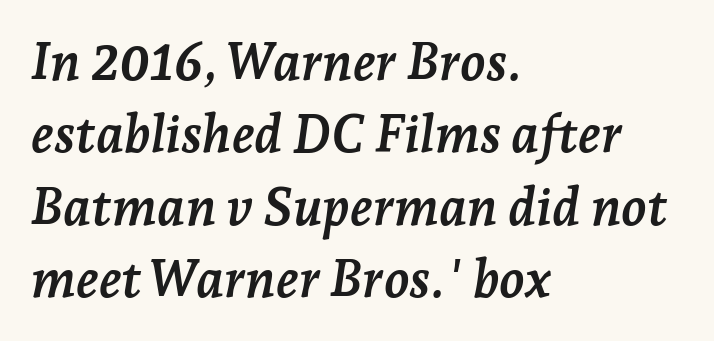
{"serif": "yes", "italic": "yes", "lean": "right", "slant_degrees": 7, "bold": "yes", "weight": "semibold", "width": "normal", "stroke_contrast": "low", "x_height": "medium", "monospaced": "no", "underline": "no", "align": "left", "line_spacing": "normal", "line_spacing_ratio": 1.39, "letter_spacing": "normal", "letter_spacing_em": 0.0, "glyph_px": 52}
